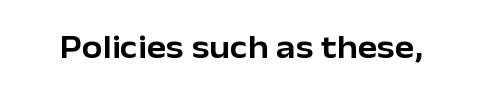
Q: Is the text italic (slanted)? A: No, it is upright.
Q: Is the typeface a serif or a sans-serif typeface? A: Sans-serif.
Q: Is the text underlined? A: No.
Q: Is the spacing between letters normal or unusually wide? A: Normal.
Q: Width (condensed, normal, or wide)? A: Normal.
Q: Stroke contrast? A: Low.
Q: x-height? A: Medium.
Q: Monospaced? A: No.
